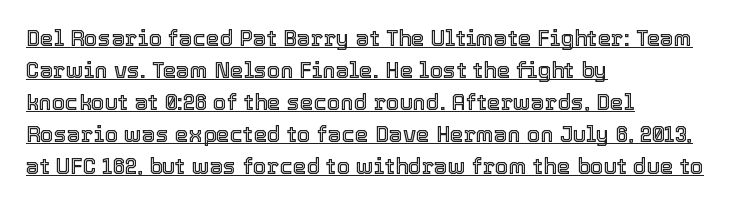
Horizontal alignment here is leftward, the default for most running prose. Regarding leading, the lines here are spaced in the standard way. The face used here is rendered with its standard letterfit. The words here are underlined. The lettering holds an erect, upright posture throughout.
